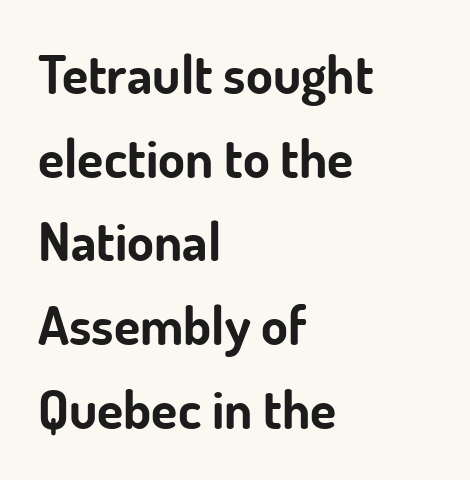
Q: Is the text bold? A: Yes.
Q: Is the text italic (slanted)? A: No, it is upright.
Q: Is the typeface a serif or a sans-serif typeface? A: Sans-serif.
Q: Is the text underlined? A: No.
Q: How is the paragraph aligned? A: Left-aligned.
Q: Is the spacing between letters normal or unusually wide? A: Normal.
Q: Is the spacing between lines tight, normal or loose? A: Normal.
Q: Width (condensed, normal, or wide)? A: Normal.
Q: Stroke contrast? A: Low.
Q: x-height? A: Small.
Q: Monospaced? A: No.
